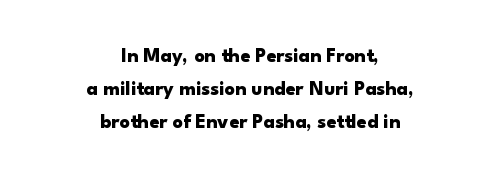
This is roman type, the default non-slanted kind. Teacher's note: observe the equal gaps on both sides — that is centered alignment. Successive baselines arrive at the customary interval. Tracking here is standard; glyphs follow each other at the usual distance. The strokes are fattened all the way to bold.
